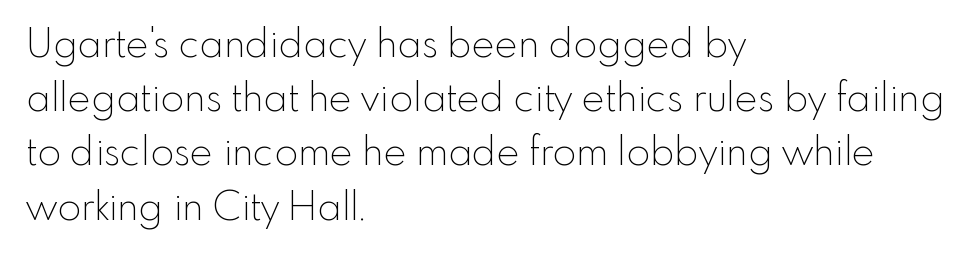
The image shows 39 px thin sans-serif type, upright; set left-aligned, normal line spacing (1.39x), normal letter spacing, not underlined; a small x-height.
